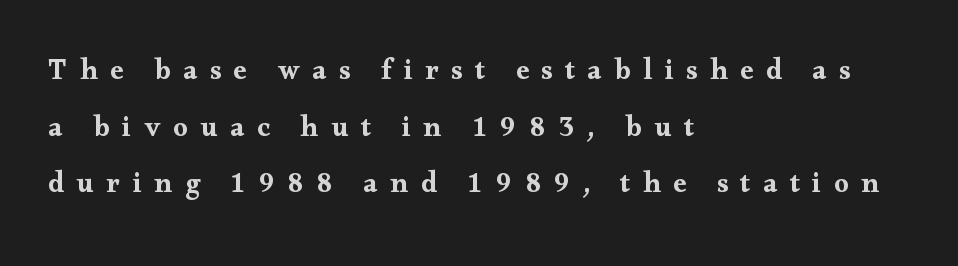
Horizontal alignment here is leftward, the default for most running prose. If you drew a line through each stem, it would be perfectly vertical. Words float on clear page, feet unadorned. Are there feet on the stems? There are — it's a serif.
